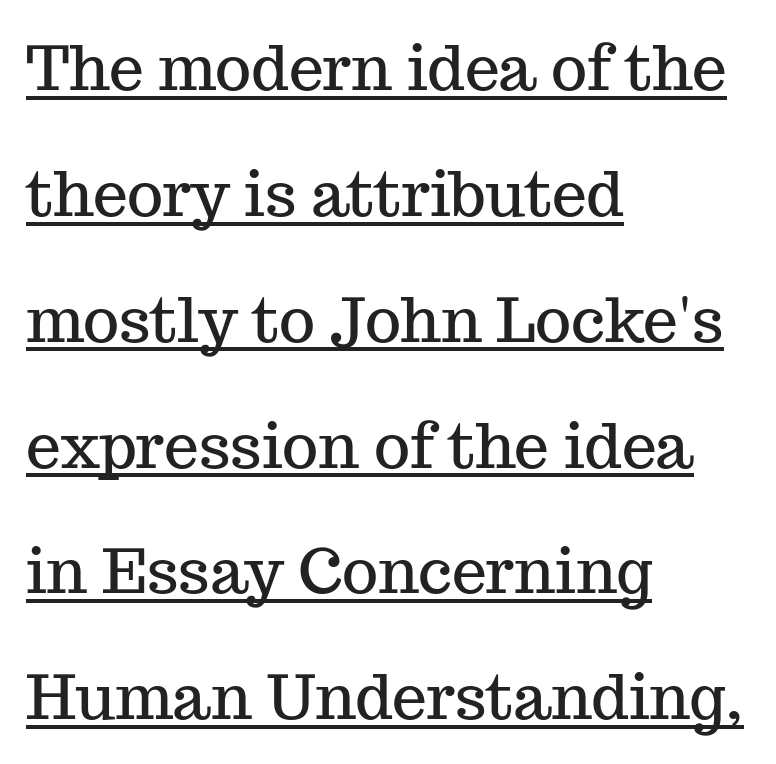
{"serif": "yes", "italic": "no", "width": "normal", "stroke_contrast": "medium", "x_height": "medium", "monospaced": "no", "underline": "yes", "align": "left", "line_spacing": "loose", "line_spacing_ratio": 2.03, "letter_spacing": "normal", "letter_spacing_em": 0.0, "glyph_px": 62}
